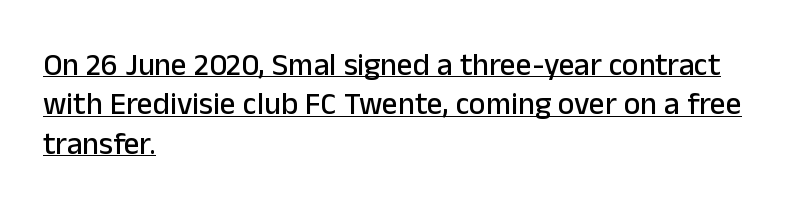
{"serif": "no", "italic": "no", "width": "normal", "stroke_contrast": "low", "x_height": "medium", "monospaced": "no", "underline": "yes", "align": "left", "line_spacing": "normal", "line_spacing_ratio": 1.27, "letter_spacing": "normal", "letter_spacing_em": 0.0, "glyph_px": 31}
